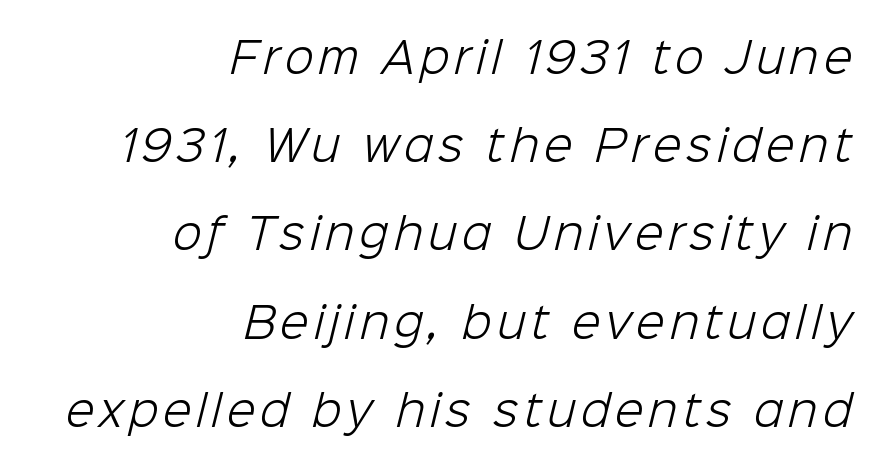
The image shows 42 px light sans-serif type; set right-aligned, loose line spacing (2.1x), not underlined; low stroke contrast and a medium x-height.
